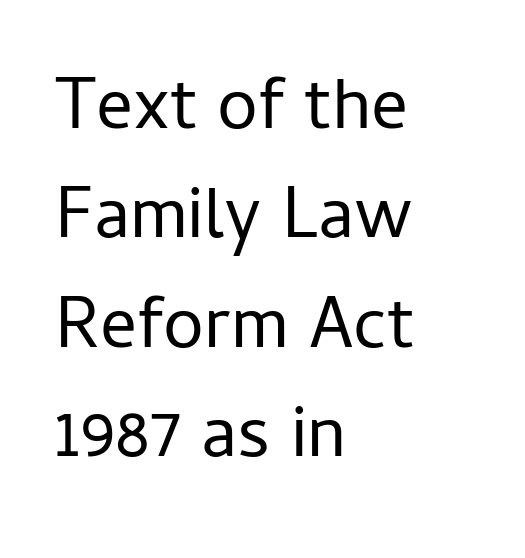
A student would call this left alignment; a typographer would say flush left, rag right. Tracking value appears to be zero — textbook default spacing. Regarding leading, the lines here are spaced in the standard way. Notice how the stems are strictly vertical — no italics here.
